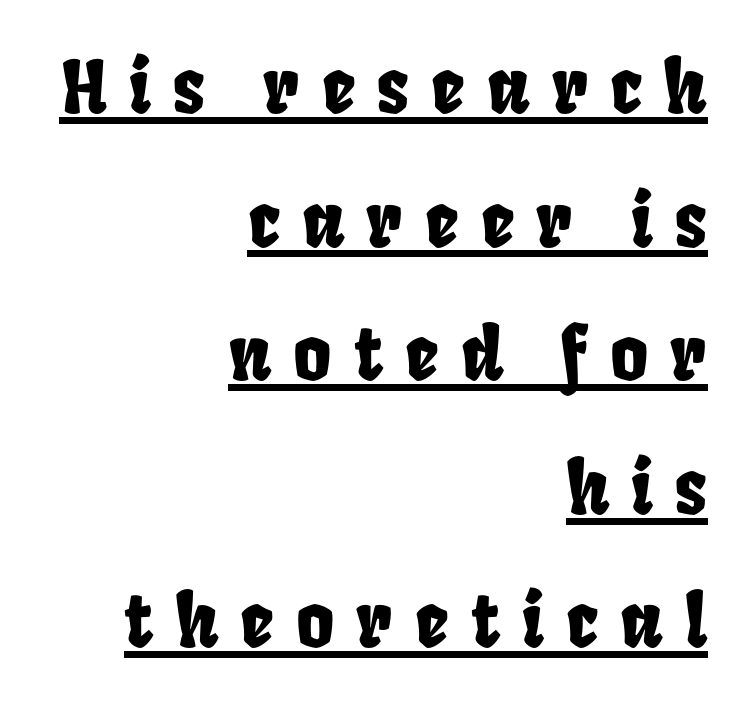
Q: Is the text underlined? A: Yes.
Q: How is the paragraph aligned? A: Right-aligned.
Q: Is the spacing between letters normal or unusually wide? A: Unusually wide.
Q: Width (condensed, normal, or wide)? A: Condensed.
Q: Stroke contrast? A: Low.
Q: x-height? A: Large.
Q: Monospaced? A: No.
